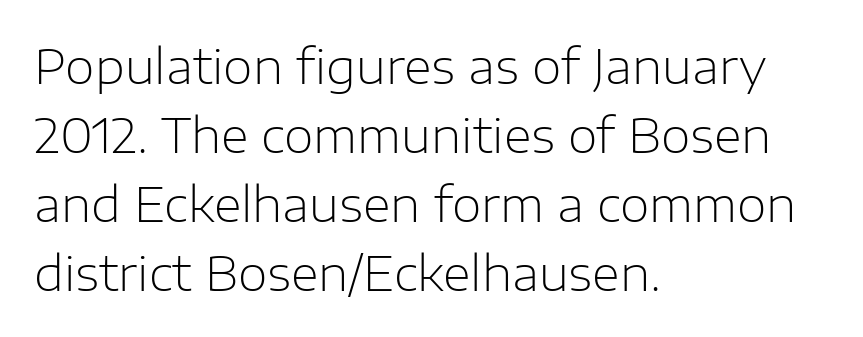
Each line starts at the same left margin while the right side varies. Do the characters align in a grid? No, the font is proportional. Honestly, the row spacing looks completely unremarkable. The letters stand upright; this is a roman face. Bare-footed words on every line. Compared with typical body copy, the letter spacing here is the same.
